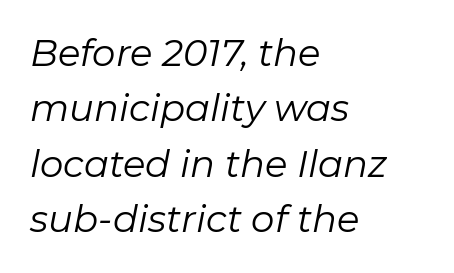
{"italic": "yes", "lean": "right", "slant_degrees": 11, "bold": "no", "weight": "regular", "width": "normal", "stroke_contrast": "low", "x_height": "medium", "monospaced": "no", "underline": "no", "align": "left", "line_spacing": "normal", "line_spacing_ratio": 1.5, "letter_spacing": "normal", "letter_spacing_em": 0.0, "glyph_px": 37}
